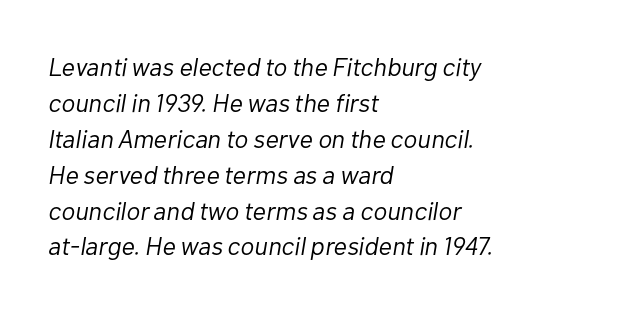
The image shows 26 px text type, italic (leaning right); set left-aligned, normal line spacing (1.38x), normal letter spacing, not underlined.
